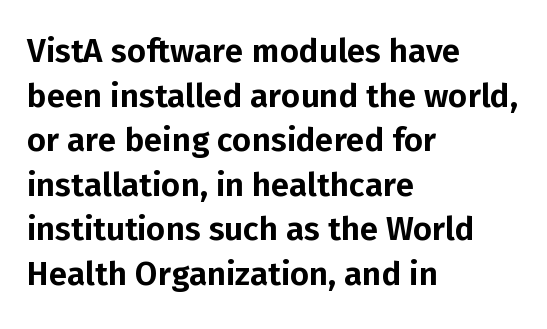
The image shows 33 px sans-serif type, upright; set left-aligned, normal line spacing (1.35x), normal letter spacing, not underlined; low stroke contrast and a medium x-height.
